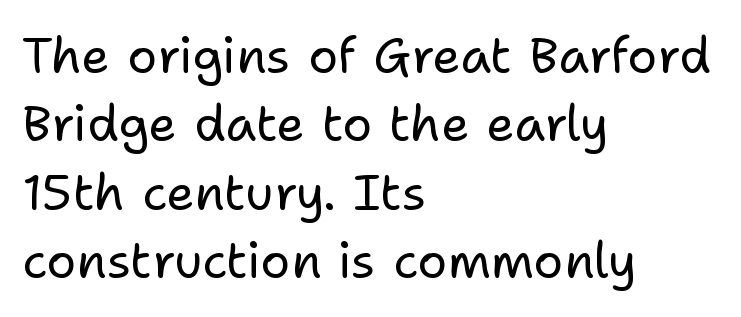
The image shows 50 px regular-weight sans-serif type, upright; set left-aligned, normal line spacing (1.37x), normal letter spacing, not underlined; low stroke contrast and a medium x-height.
